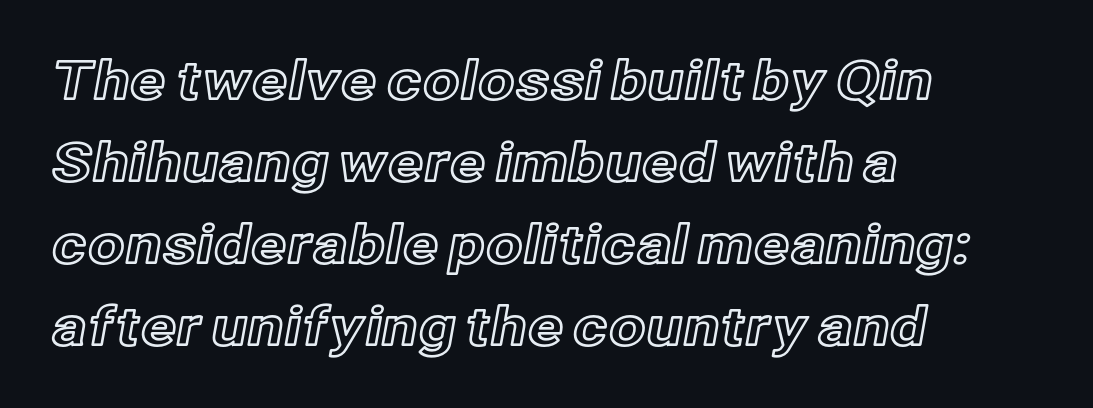
Q: Is the text italic (slanted)? A: Yes.
Q: Is the text underlined? A: No.
Q: How is the paragraph aligned? A: Left-aligned.
Q: Is the spacing between letters normal or unusually wide? A: Normal.
Q: Is the spacing between lines tight, normal or loose? A: Normal.
Q: Width (condensed, normal, or wide)? A: Normal.
Q: x-height? A: Medium.
Q: Monospaced? A: No.
